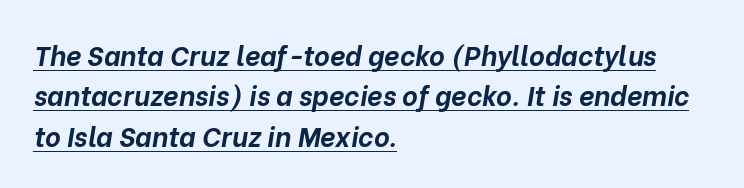
The image shows 27 px bold type, italic (leaning right); set left-aligned, normal line spacing (1.5x), normal letter spacing, underlined.
